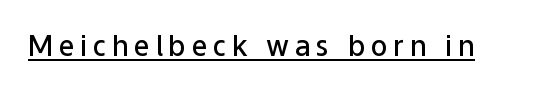
{"serif": "no", "italic": "no", "bold": "semi", "weight": "semibold", "width": "normal", "stroke_contrast": "low", "x_height": "medium", "monospaced": "no", "underline": "yes", "letter_spacing": "wide", "letter_spacing_em": 0.2, "glyph_px": 28}
